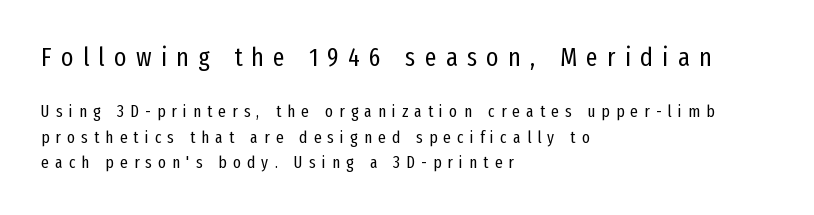
Q: Is the text bold? A: No.
Q: Is the text italic (slanted)? A: No, it is upright.
Q: Is the text underlined? A: No.
Q: How is the paragraph aligned? A: Left-aligned.
Q: Is the spacing between letters normal or unusually wide? A: Unusually wide.
Q: Is the spacing between lines tight, normal or loose? A: Normal.
Q: Which block of text is set in a larger size, the first (top) or the second (bottom)? A: The first (top) one.
